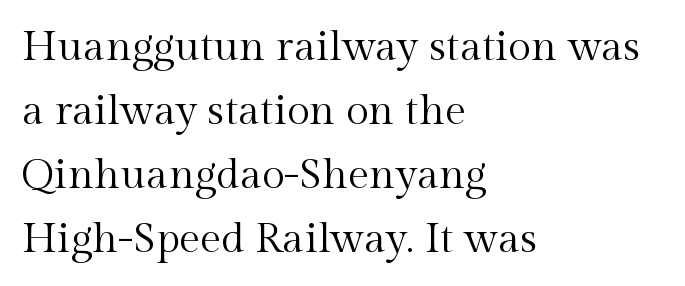
Q: Is the text bold? A: No.
Q: Is the text italic (slanted)? A: No, it is upright.
Q: Is the typeface a serif or a sans-serif typeface? A: Serif.
Q: Is the text underlined? A: No.
Q: How is the paragraph aligned? A: Left-aligned.
Q: Is the spacing between letters normal or unusually wide? A: Normal.
Q: Is the spacing between lines tight, normal or loose? A: Normal.
Q: Width (condensed, normal, or wide)? A: Normal.
Q: x-height? A: Medium.
Q: Monospaced? A: No.
